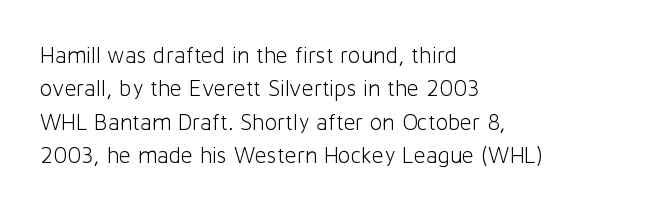
The image shows 23 px text type, upright; set left-aligned, normal line spacing (1.45x), normal letter spacing, not underlined.
